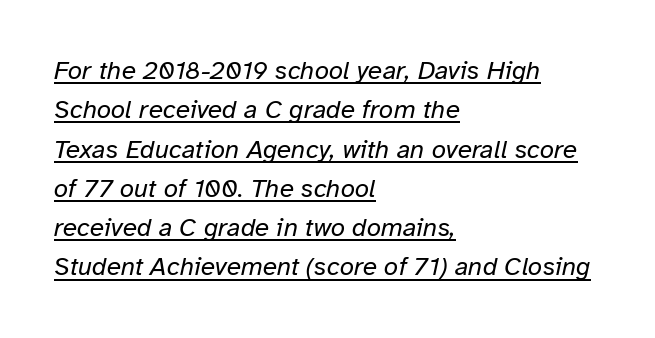
The passage shown is underscored from start to finish. What's the leading like? Ordinary, nothing unusual. The specimen reads as italic at a glance. The tracking reads as untouched default to a designer's eye.
